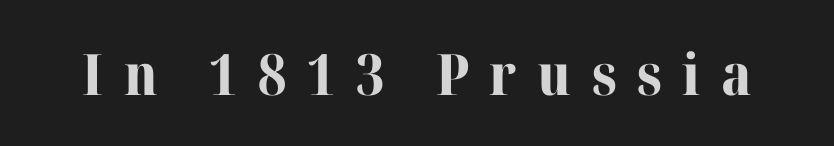
Q: Is the text bold? A: Yes.
Q: Is the text italic (slanted)? A: No, it is upright.
Q: Is the typeface a serif or a sans-serif typeface? A: Serif.
Q: Is the text underlined? A: No.
Q: Is the spacing between letters normal or unusually wide? A: Unusually wide.
Q: Width (condensed, normal, or wide)? A: Normal.
Q: Stroke contrast? A: High.
Q: x-height? A: Medium.
Q: Monospaced? A: No.
